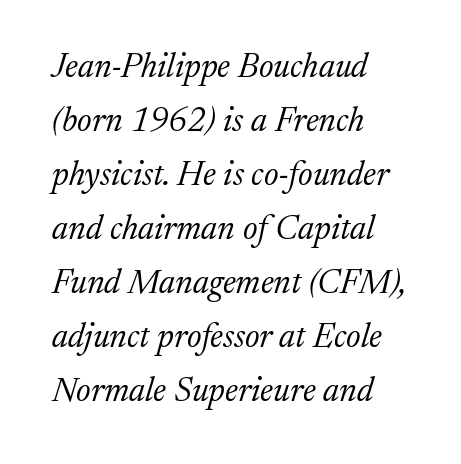
This rendering leaves character spacing at its baseline value. Reading down the column, the eye jumps a familiar distance to each next line. This reads as an unemphasized weight, regular at the heaviest. Slant detected: the letters are inclined.
